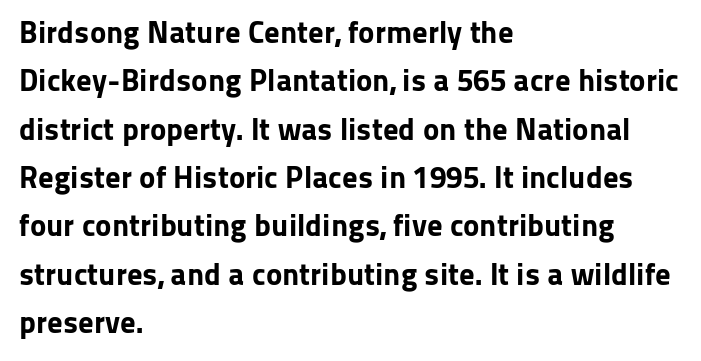
Q: Is the text bold? A: Yes.
Q: Is the text italic (slanted)? A: No, it is upright.
Q: Is the typeface a serif or a sans-serif typeface? A: Sans-serif.
Q: Is the text underlined? A: No.
Q: How is the paragraph aligned? A: Left-aligned.
Q: Is the spacing between letters normal or unusually wide? A: Normal.
Q: Is the spacing between lines tight, normal or loose? A: Normal.
Q: Width (condensed, normal, or wide)? A: Normal.
Q: Stroke contrast? A: Low.
Q: x-height? A: Medium.
Q: Monospaced? A: No.
